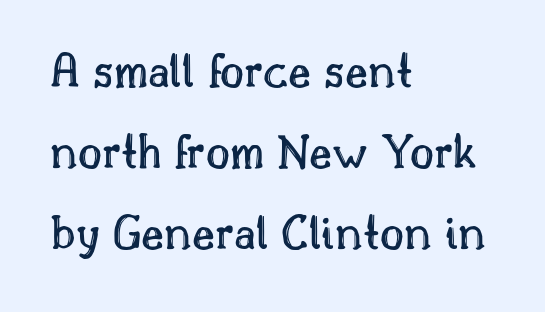
Q: Is the text italic (slanted)? A: No, it is upright.
Q: Is the text underlined? A: No.
Q: How is the paragraph aligned? A: Left-aligned.
Q: Is the spacing between letters normal or unusually wide? A: Normal.
Q: Is the spacing between lines tight, normal or loose? A: Normal.
Q: Width (condensed, normal, or wide)? A: Normal.
Q: x-height? A: Small.
Q: Monospaced? A: No.
